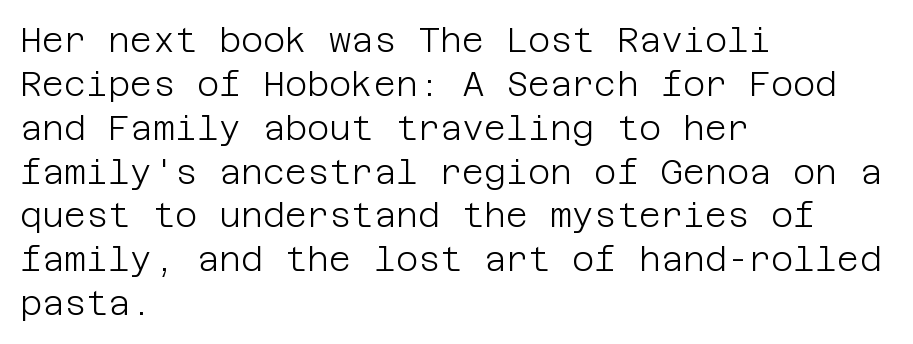
The face used here is rendered with its standard letterfit. Unlike italic type, these characters show no tilt at all. Regular leading. Weight: not bold — regular or lighter. Just letters on the line, the space beneath them empty. One-word summary of the alignment: left.
